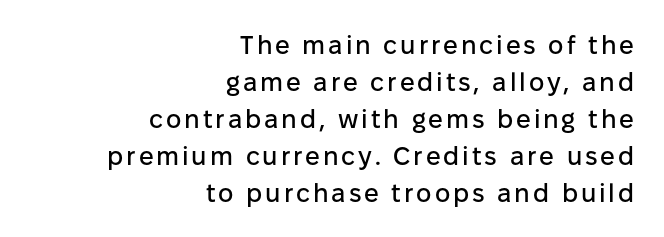
{"italic": "no", "underline": "no", "align": "right", "line_spacing": "normal", "line_spacing_ratio": 1.42, "glyph_px": 26}
